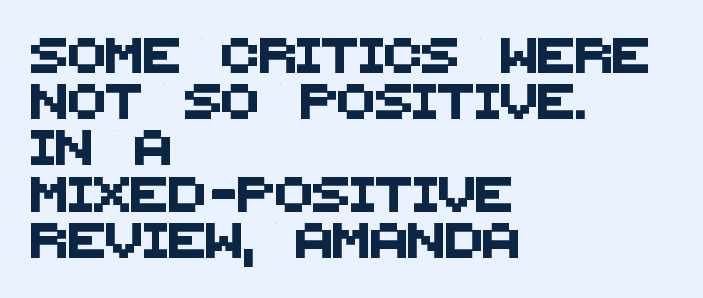
Q: Is the typeface a serif or a sans-serif typeface? A: Sans-serif.
Q: Is the text underlined? A: No.
Q: How is the paragraph aligned? A: Left-aligned.
Q: Is the spacing between letters normal or unusually wide? A: Normal.
Q: Is the spacing between lines tight, normal or loose? A: Normal.
Q: Width (condensed, normal, or wide)? A: Normal.
Q: Stroke contrast? A: Medium.
Q: x-height? A: Large.
Q: Monospaced? A: No.
